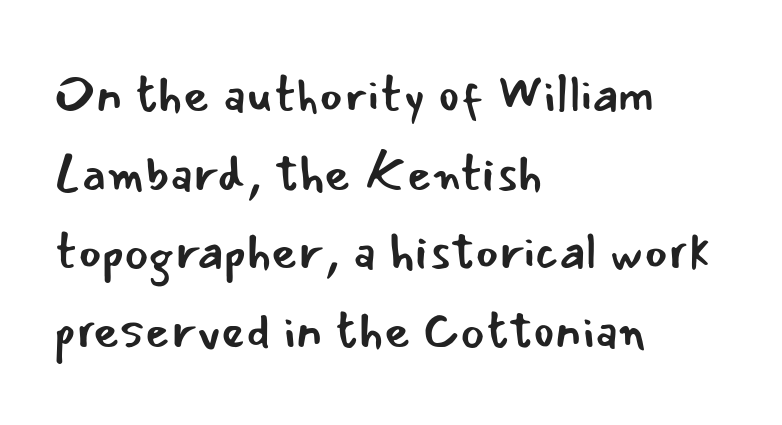
Q: Is the text bold? A: No.
Q: Is the text italic (slanted)? A: No, it is upright.
Q: Is the typeface a serif or a sans-serif typeface? A: Sans-serif.
Q: Is the text underlined? A: No.
Q: How is the paragraph aligned? A: Left-aligned.
Q: Is the spacing between letters normal or unusually wide? A: Normal.
Q: Is the spacing between lines tight, normal or loose? A: Normal.
Q: Width (condensed, normal, or wide)? A: Normal.
Q: Stroke contrast? A: Low.
Q: x-height? A: Small.
Q: Monospaced? A: No.
